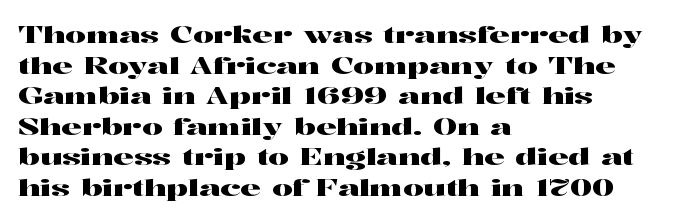
Q: Is the text italic (slanted)? A: No, it is upright.
Q: Is the text underlined? A: No.
Q: How is the paragraph aligned? A: Left-aligned.
Q: Is the spacing between letters normal or unusually wide? A: Normal.
Q: Is the spacing between lines tight, normal or loose? A: Normal.
